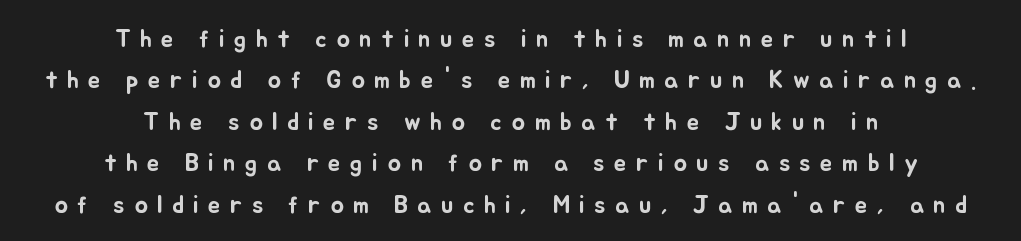
Plain, unruled lines of type. A student would call this center alignment; a typographer would say set centered. Designer's note — italics off, roman on. What stands out about the letter spacing? Its width — letters are far apart.
